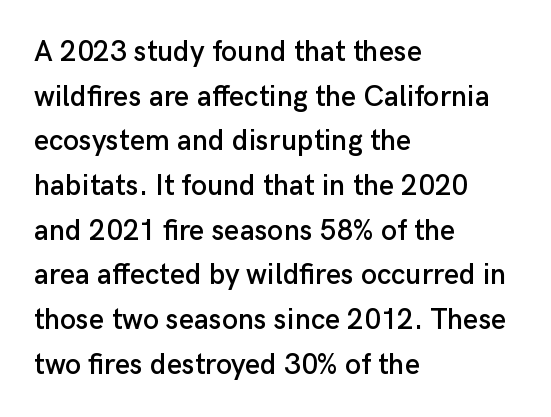
{"serif": "no", "italic": "no", "width": "normal", "stroke_contrast": "low", "x_height": "medium", "monospaced": "no", "underline": "no", "align": "left", "line_spacing": "normal", "line_spacing_ratio": 1.54, "letter_spacing": "normal", "letter_spacing_em": 0.0, "glyph_px": 29}
